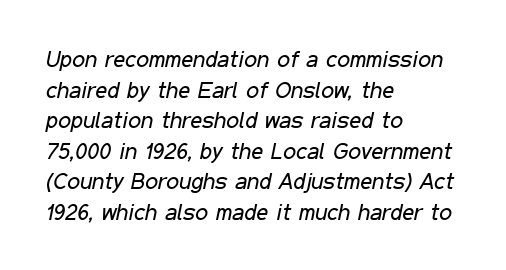
Q: Is the text bold? A: No.
Q: Is the text italic (slanted)? A: Yes, it leans right by about 11 degrees.
Q: Is the text underlined? A: No.
Q: How is the paragraph aligned? A: Left-aligned.
Q: Is the spacing between letters normal or unusually wide? A: Normal.
Q: Is the spacing between lines tight, normal or loose? A: Normal.
